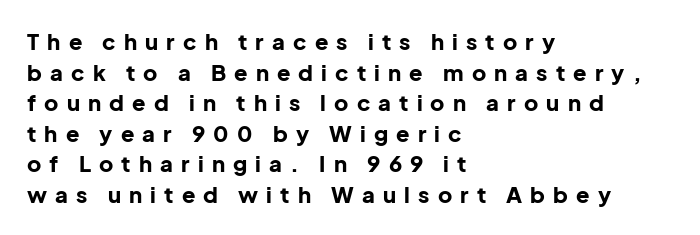
The image shows 22 px bold type, upright; set left-aligned, normal line spacing (1.39x), unusually wide letter spacing (+0.37 em), not underlined.
